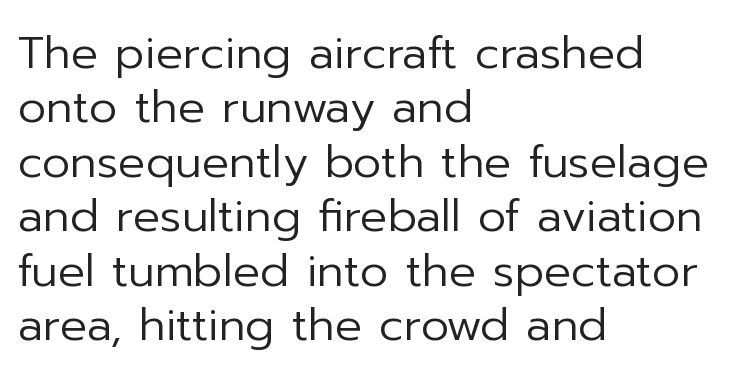
The image shows 45 px regular-weight sans-serif type, upright; set left-aligned, line spacing 1.21x, normal letter spacing, not underlined; low stroke contrast and a medium x-height.
